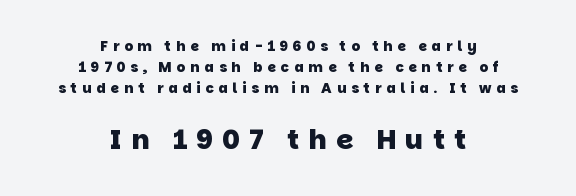
{"bold": "yes", "underline": "no", "align": "center", "line_spacing": "normal", "line_spacing_ratio": 1.49, "letter_spacing": "wide", "letter_spacing_em": 0.34, "larger_block": "second", "size_ratio": 1.93, "glyph_px": 27}
